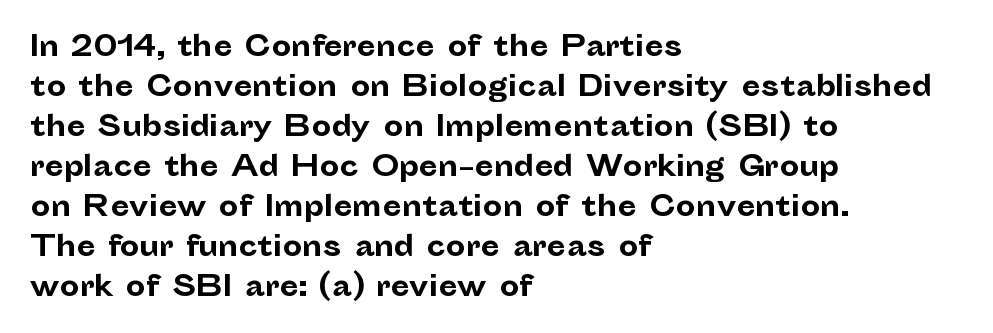
Q: Is the text bold? A: Yes.
Q: Is the text italic (slanted)? A: No, it is upright.
Q: Is the typeface a serif or a sans-serif typeface? A: Sans-serif.
Q: Is the text underlined? A: No.
Q: How is the paragraph aligned? A: Left-aligned.
Q: Is the spacing between letters normal or unusually wide? A: Normal.
Q: Is the spacing between lines tight, normal or loose? A: Normal.
Q: Width (condensed, normal, or wide)? A: Normal.
Q: Stroke contrast? A: Low.
Q: x-height? A: Medium.
Q: Monospaced? A: No.
